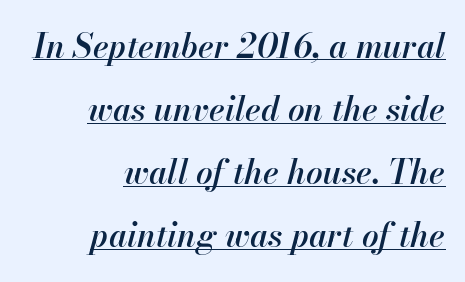
The lettering tilts uniformly, giving the passage an italic look. One glance says open: line gaps are wider than usual. Character widths vary here, with narrow letters taking less room than wide ones. The type is set solid horizontally, with unmodified tracking.
